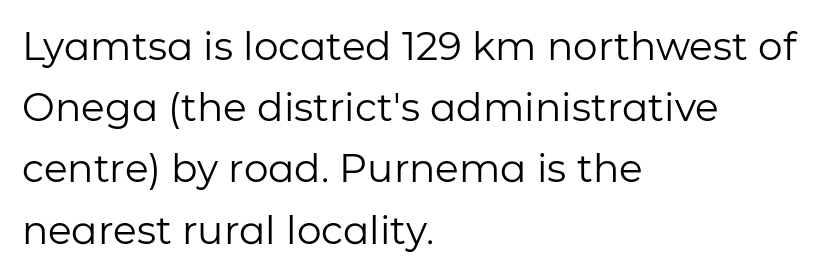
Q: Is the text bold? A: No.
Q: Is the text italic (slanted)? A: No, it is upright.
Q: Is the typeface a serif or a sans-serif typeface? A: Sans-serif.
Q: Is the text underlined? A: No.
Q: How is the paragraph aligned? A: Left-aligned.
Q: Is the spacing between letters normal or unusually wide? A: Normal.
Q: Is the spacing between lines tight, normal or loose? A: Normal.
Q: Width (condensed, normal, or wide)? A: Normal.
Q: Stroke contrast? A: Low.
Q: x-height? A: Medium.
Q: Monospaced? A: No.
